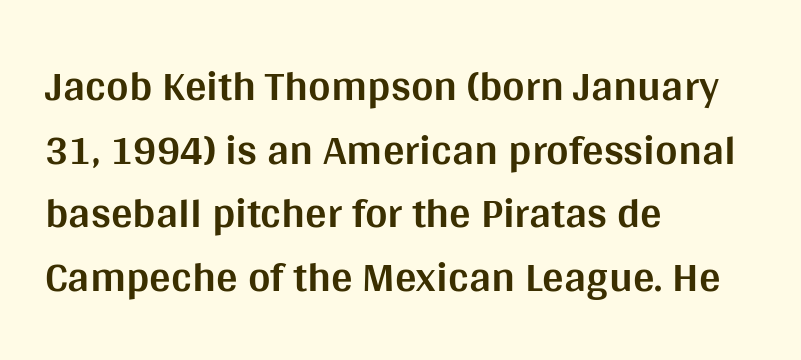
The image shows 43 px bold sans-serif type, upright; set left-aligned, normal line spacing (1.48x), normal letter spacing, not underlined; medium stroke contrast and a large x-height.
